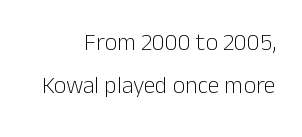
{"italic": "no", "bold": "no", "underline": "no", "align": "right", "line_spacing_ratio": 1.8, "letter_spacing": "normal", "letter_spacing_em": 0.0, "glyph_px": 24}
